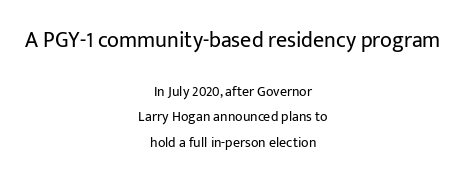
Q: Is the text bold? A: No.
Q: Is the text italic (slanted)? A: No, it is upright.
Q: Is the text underlined? A: No.
Q: How is the paragraph aligned? A: Centered.
Q: Is the spacing between letters normal or unusually wide? A: Normal.
Q: Which block of text is set in a larger size, the first (top) or the second (bottom)? A: The first (top) one.
